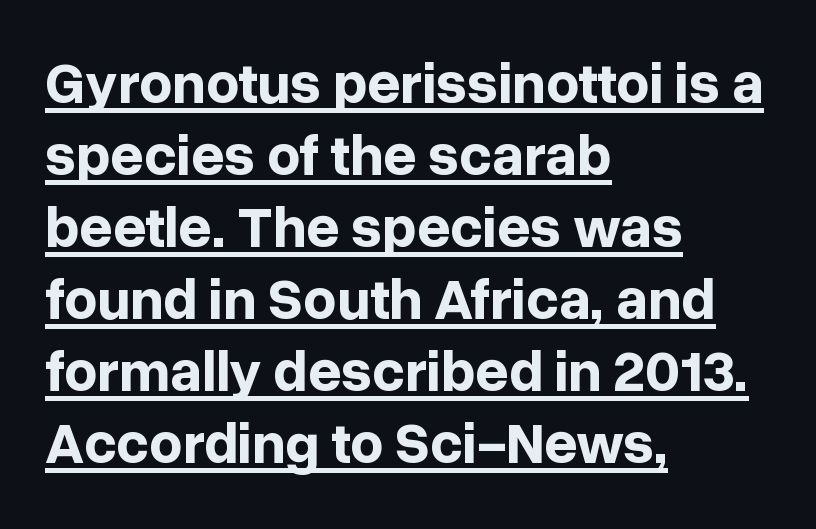
Q: Is the text bold? A: Yes.
Q: Is the text italic (slanted)? A: No, it is upright.
Q: Is the typeface a serif or a sans-serif typeface? A: Sans-serif.
Q: Is the text underlined? A: Yes.
Q: How is the paragraph aligned? A: Left-aligned.
Q: Is the spacing between letters normal or unusually wide? A: Normal.
Q: Width (condensed, normal, or wide)? A: Normal.
Q: Stroke contrast? A: Low.
Q: x-height? A: Medium.
Q: Monospaced? A: No.
